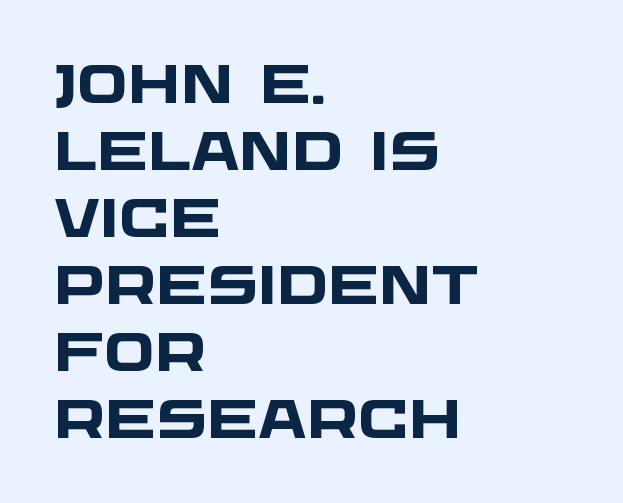
The image shows 54 px heavy, wide sans-serif type; set left-aligned, line spacing 1.24x, normal letter spacing, not underlined; low stroke contrast and a large x-height.
